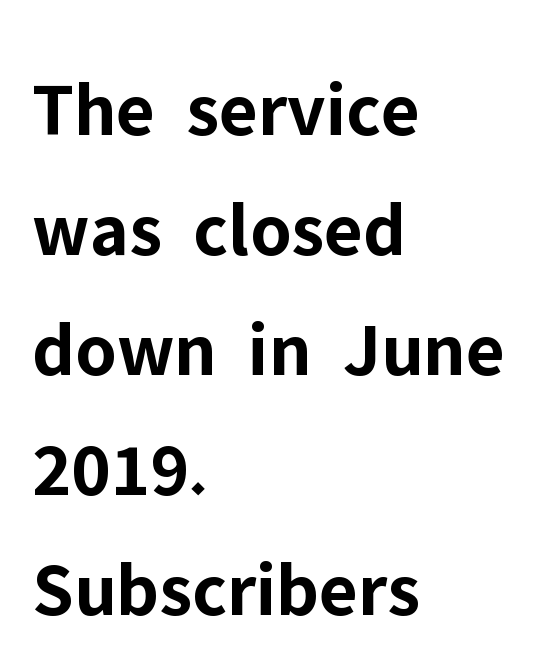
Q: Is the text bold? A: Yes.
Q: Is the text italic (slanted)? A: No, it is upright.
Q: Is the typeface a serif or a sans-serif typeface? A: Sans-serif.
Q: Is the text underlined? A: No.
Q: How is the paragraph aligned? A: Left-aligned.
Q: Is the spacing between letters normal or unusually wide? A: Normal.
Q: Is the spacing between lines tight, normal or loose? A: Normal.
Q: Width (condensed, normal, or wide)? A: Normal.
Q: Stroke contrast? A: Low.
Q: x-height? A: Medium.
Q: Monospaced? A: No.
